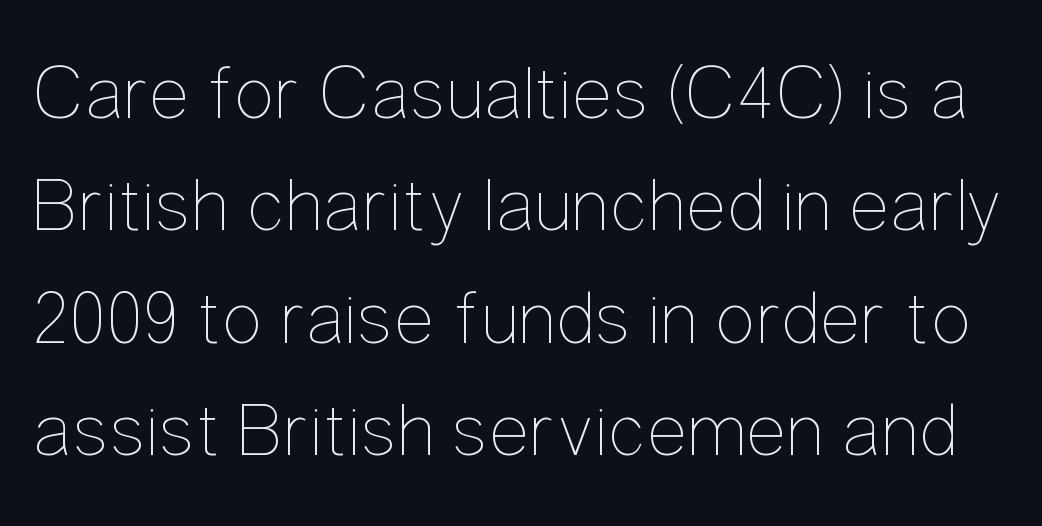
Q: Is the text bold? A: No.
Q: Is the text italic (slanted)? A: No, it is upright.
Q: Is the text underlined? A: No.
Q: Is the spacing between letters normal or unusually wide? A: Normal.
Q: Is the spacing between lines tight, normal or loose? A: Normal.
Q: Width (condensed, normal, or wide)? A: Condensed.
Q: Stroke contrast? A: Low.
Q: x-height? A: Medium.
Q: Monospaced? A: No.
